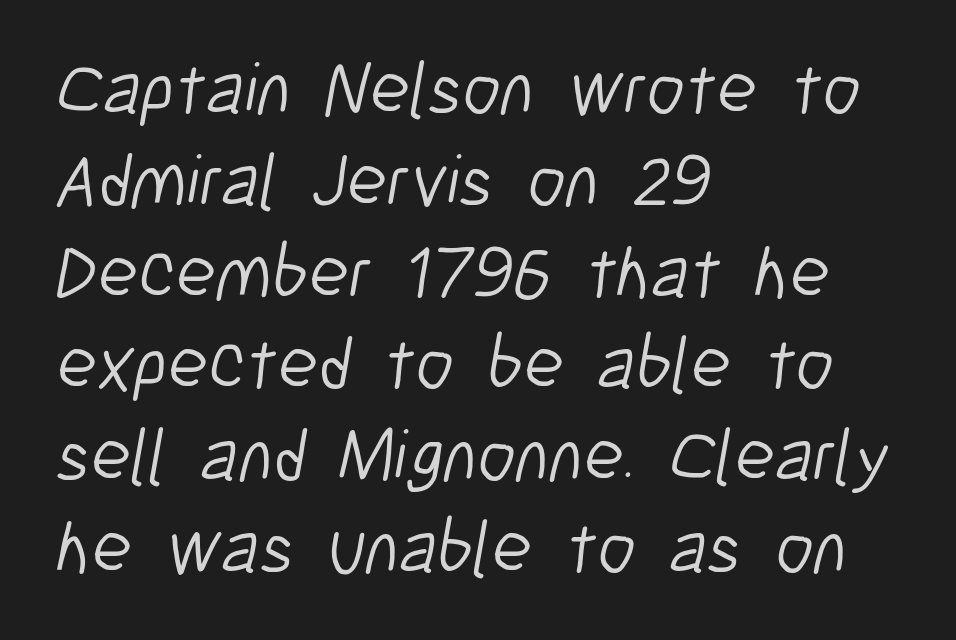
Nothing unusual about the tracking: characters are spaced as the font intends. Observe the absence of serifs on each vertical stroke in this sample. The passage shown is not underscored anywhere. The rendering anchors every line to the left-hand side. Letters have the restrained weight of plain body copy at most.
